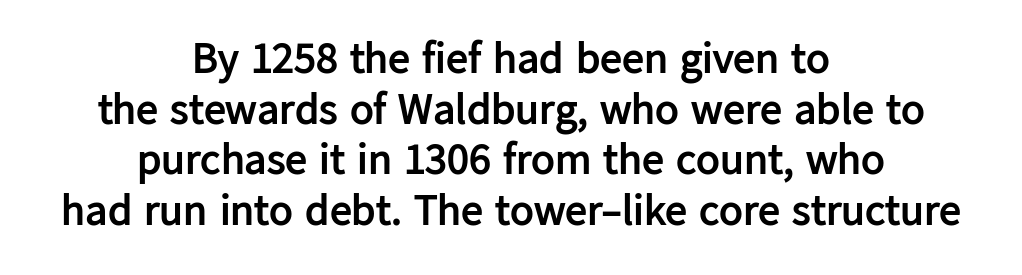
This sample has the flowing, uneven cadence of proportional lettering. Characters follow at the spacing the type designer built in. You can tell it's not italic because the verticals are truly vertical. Compared with a flush-left layout, this one balances lines on the center instead. Honestly, there is no underline to notice here at all. Honestly, the rows look squashed on top of each other.
